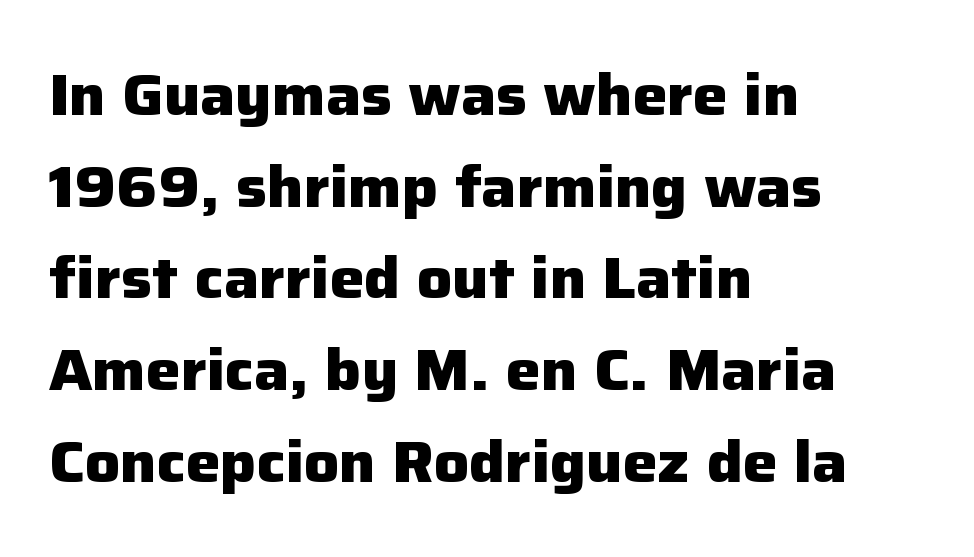
{"serif": "no", "italic": "no", "bold": "yes", "weight": "heavy", "width": "normal", "stroke_contrast": "low", "x_height": "medium", "monospaced": "no", "underline": "no", "align": "left", "line_spacing": "normal", "line_spacing_ratio": 1.58, "letter_spacing": "normal", "letter_spacing_em": 0.0, "glyph_px": 58}
